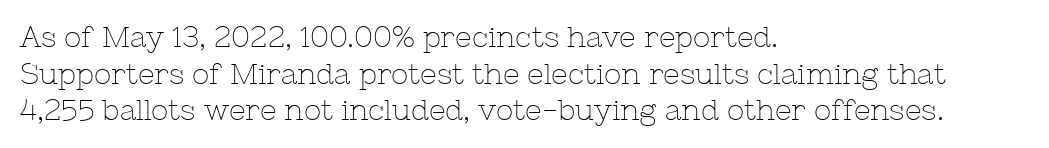
{"serif": "yes", "italic": "no", "bold": "no", "weight": "thin", "width": "normal", "stroke_contrast": "low", "x_height": "medium", "monospaced": "no", "underline": "no", "align": "left", "line_spacing": "normal", "line_spacing_ratio": 1.26, "letter_spacing": "normal", "letter_spacing_em": 0.0, "glyph_px": 29}
